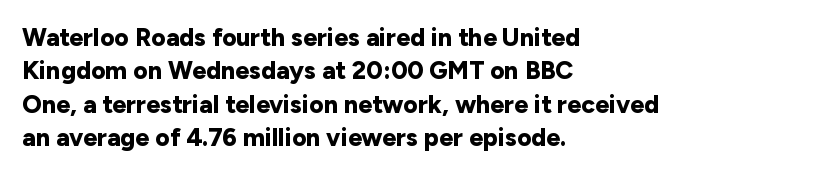
{"italic": "no", "bold": "yes", "underline": "no", "align": "left", "line_spacing": "normal", "line_spacing_ratio": 1.34, "letter_spacing": "normal", "letter_spacing_em": 0.0, "glyph_px": 25}
